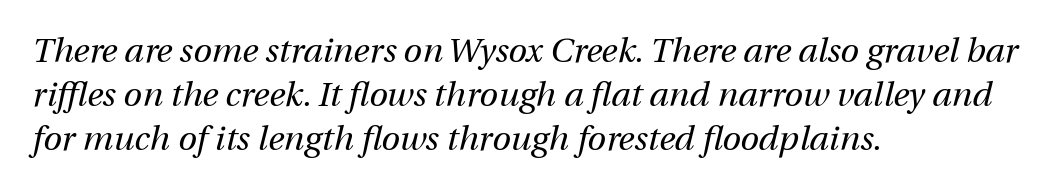
The image shows 34 px regular-weight type, italic (leaning right); set left-aligned, normal line spacing (1.29x), normal letter spacing, not underlined; medium stroke contrast and a medium x-height.
